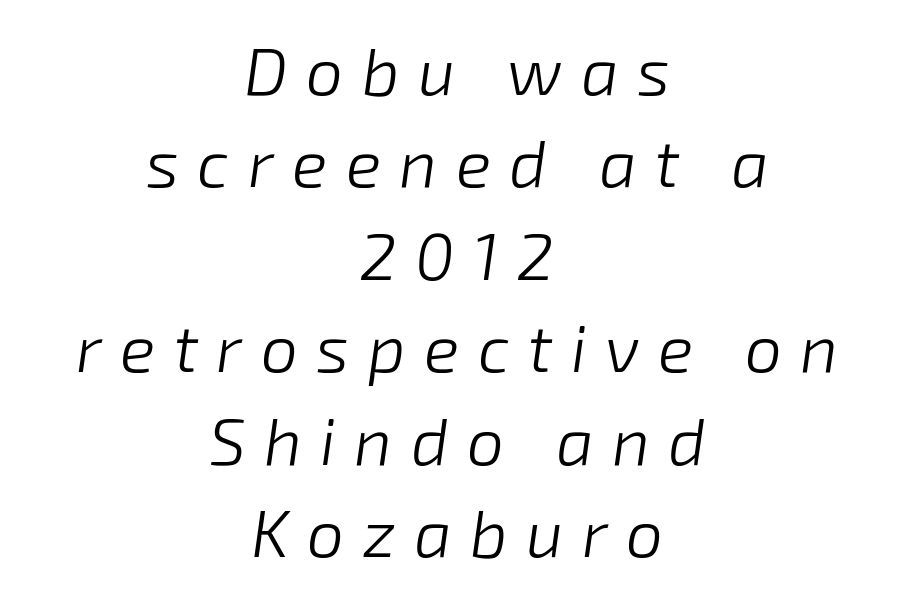
The rendering applies a slant to the glyphs. The designer left line spacing at the default. The face looks like a standard text weight, possibly lighter. This rendering uses center alignment, leaving both contours irregular but symmetric.
